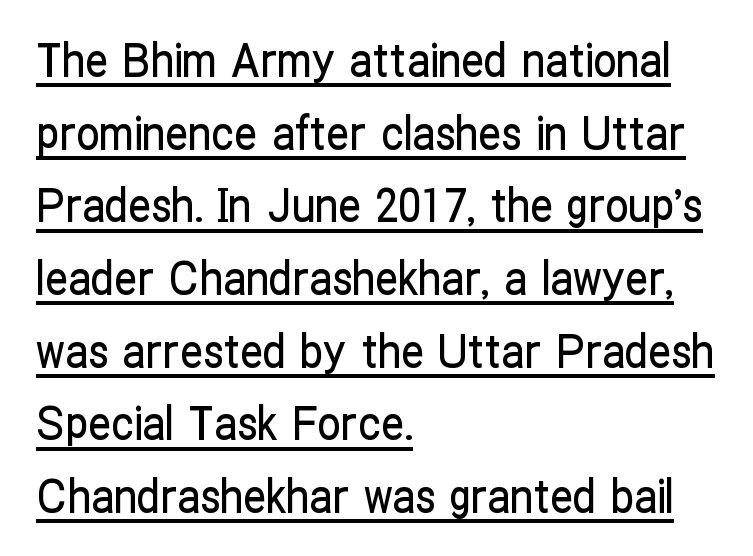
Q: Is the text italic (slanted)? A: No, it is upright.
Q: Is the typeface a serif or a sans-serif typeface? A: Sans-serif.
Q: Is the text underlined? A: Yes.
Q: How is the paragraph aligned? A: Left-aligned.
Q: Is the spacing between letters normal or unusually wide? A: Normal.
Q: Is the spacing between lines tight, normal or loose? A: Normal.
Q: Width (condensed, normal, or wide)? A: Condensed.
Q: Stroke contrast? A: Low.
Q: x-height? A: Medium.
Q: Monospaced? A: No.
